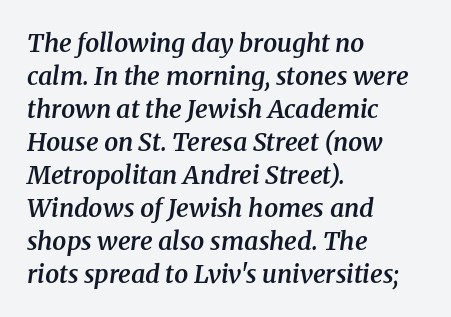
A typesetter would call this leading conventional body-copy spacing. The characters look somewhat weighty, a semibold short of true bold. Layout note: lines flush left. A bare baseline throughout the passage. This sample uses an oblique cut, with every glyph tilted off the vertical. Here the glyphs are tracked normally, forming tight word shapes.
